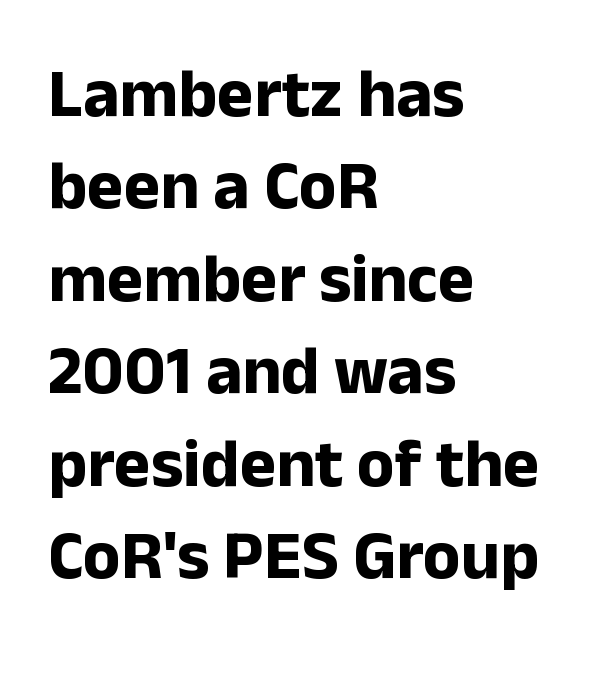
Note the varied advance widths — an 'i' is clearly narrower than an 'm'. Just letters on the line, the space beneath them empty. Each new line begins a customary step beneath the previous one. Grotesque or geometric, the face here clearly has no serifs.
